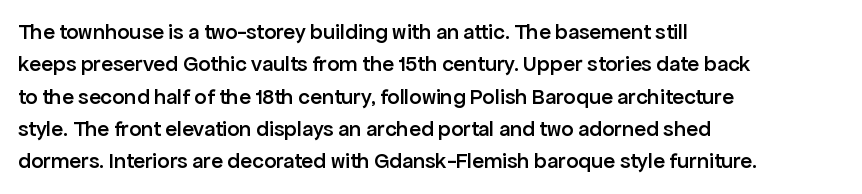
The image shows 22 px text type, upright; set left-aligned, normal line spacing (1.47x), normal letter spacing, not underlined.
